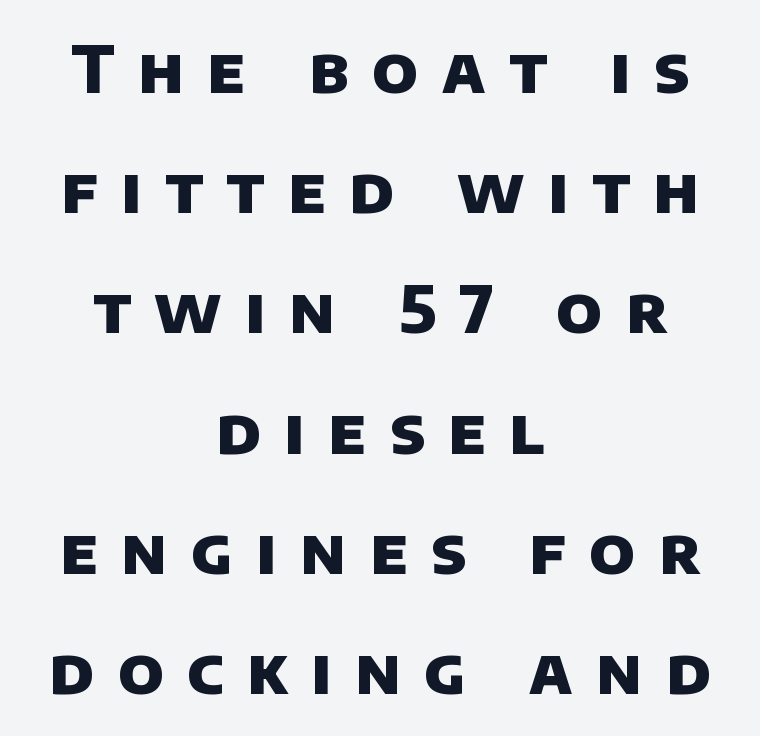
Q: Is the text bold? A: Yes.
Q: Is the typeface a serif or a sans-serif typeface? A: Sans-serif.
Q: Is the text underlined? A: No.
Q: How is the paragraph aligned? A: Centered.
Q: Is the spacing between letters normal or unusually wide? A: Unusually wide.
Q: Width (condensed, normal, or wide)? A: Normal.
Q: Stroke contrast? A: Low.
Q: x-height? A: Large.
Q: Monospaced? A: No.
